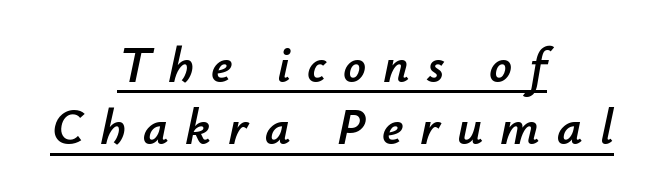
Q: Is the text italic (slanted)? A: Yes, it leans right by about 12 degrees.
Q: Is the text underlined? A: Yes.
Q: How is the paragraph aligned? A: Centered.
Q: Is the spacing between letters normal or unusually wide? A: Unusually wide.
Q: Is the spacing between lines tight, normal or loose? A: Normal.
Q: Width (condensed, normal, or wide)? A: Normal.
Q: Stroke contrast? A: Low.
Q: x-height? A: Small.
Q: Monospaced? A: No.
